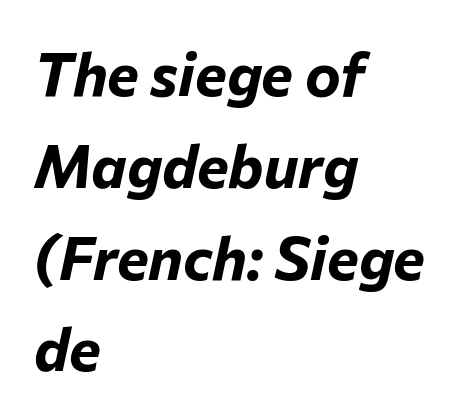
The font is running at its bold setting. Line starts are locked; line ends wander. Line spacing here is normal. Quick note: italic. Here the glyphs are tracked normally, forming tight word shapes.
